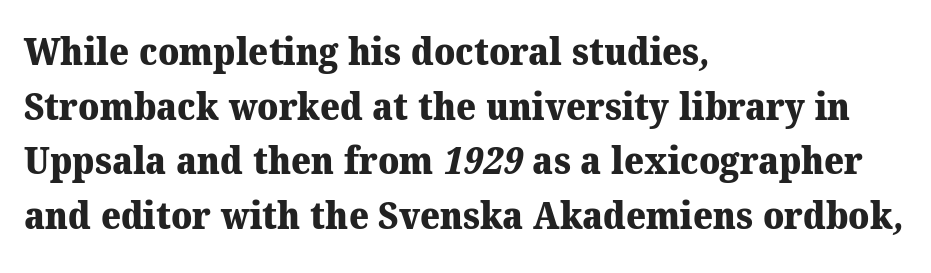
The image shows 38 px heavy serif type; set left-aligned, normal line spacing (1.44x), normal letter spacing, not underlined; medium stroke contrast and a medium x-height.
